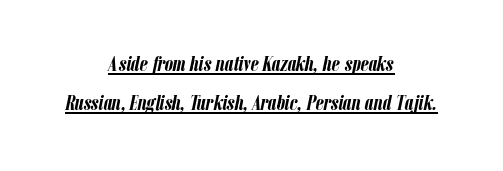
{"italic": "yes", "lean": "right", "slant_degrees": 12, "bold": "yes", "underline": "yes", "align": "center", "line_spacing_ratio": 1.87, "letter_spacing": "normal", "letter_spacing_em": 0.0, "glyph_px": 21}
